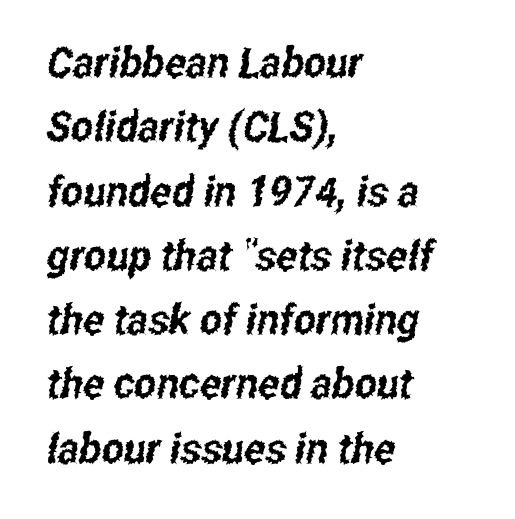
Q: Is the typeface a serif or a sans-serif typeface? A: Sans-serif.
Q: Is the text underlined? A: No.
Q: How is the paragraph aligned? A: Left-aligned.
Q: Is the spacing between letters normal or unusually wide? A: Normal.
Q: Is the spacing between lines tight, normal or loose? A: Normal.
Q: Width (condensed, normal, or wide)? A: Condensed.
Q: Stroke contrast? A: Low.
Q: x-height? A: Medium.
Q: Monospaced? A: No.
